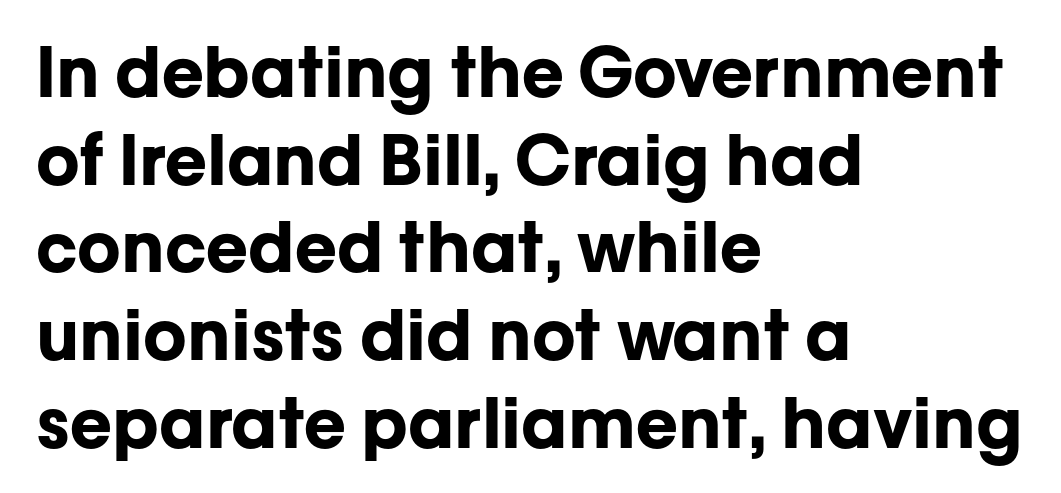
The image shows 69 px bold sans-serif type, upright; set left-aligned, normal line spacing (1.27x), normal letter spacing, not underlined; low stroke contrast and a medium x-height.
